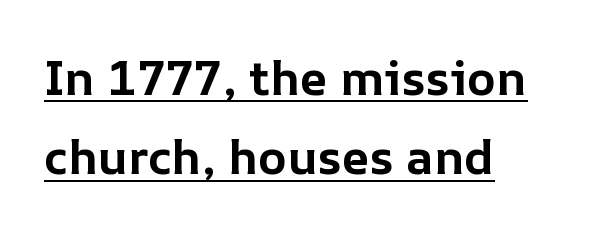
Where is the straight margin? On the left. Tracking here is standard; glyphs follow each other at the usual distance. Nope, not italic — everything's standing straight. Here the designer chose a conventional face with non-uniform glyph widths. These characters rest on top of a visible drawn line.
